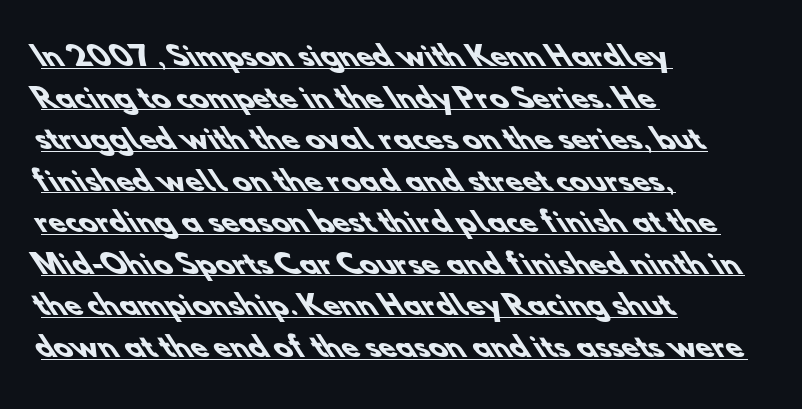
Tracking here is standard; glyphs follow each other at the usual distance. Left-aligned paragraph, ragged on the right. This block has exactly the height ordinary leading produces. Strokes here are thick enough to call this a true bold.
